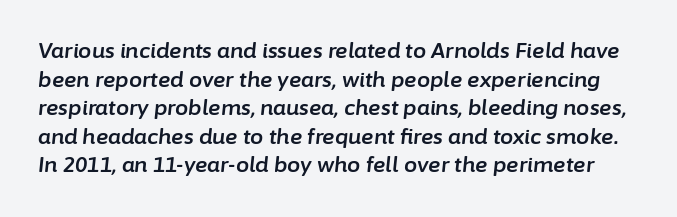
Regarding leading, the lines here are spaced in the standard way. Each word holds together tightly as a unit, with standard inter-letter gaps. No word sits above an underline. A typesetter would mark this as italic.
